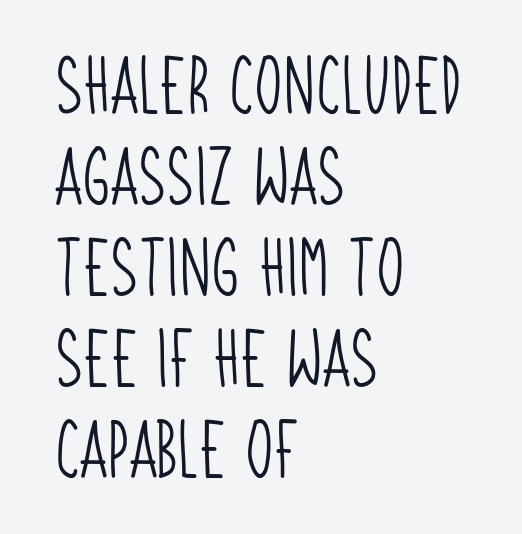
Decoration check: the copy has no underline. The typeface has the unassuming heft of standard copy or less. This sample uses a sans-serif face. The letterforms sit shoulder to shoulder at normal distance. Leading: standard.
